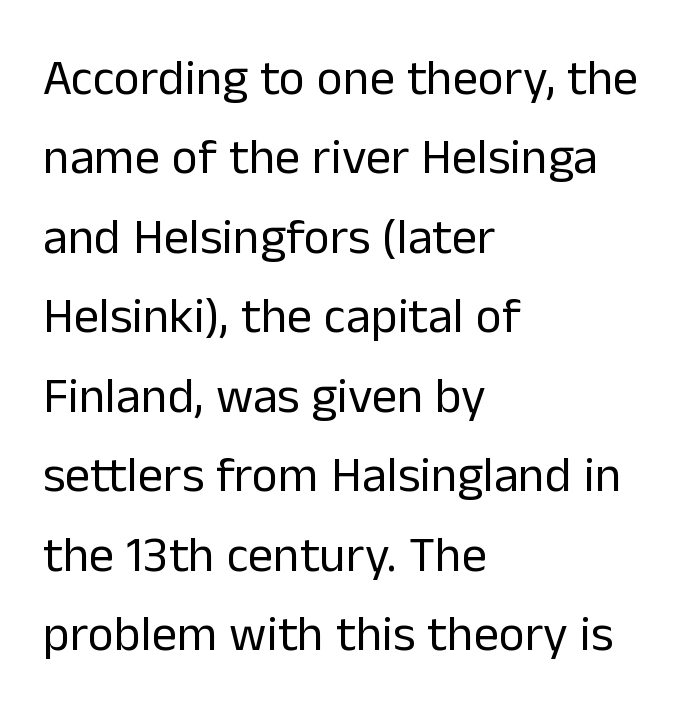
The typesetting does not lean heavy: it is not bold. The passage is arranged the way most books set body copy — flush left. Leading matches the norm, producing a regular column. These lines are rendered in a variable-pitch font. There is no visible air inserted between adjacent glyphs.
